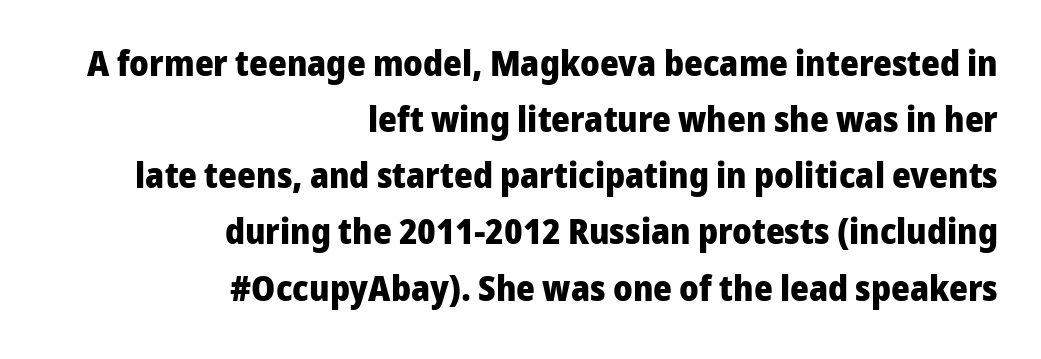
The image shows 36 px heavy sans-serif type, upright; set right-aligned, normal line spacing (1.56x), normal letter spacing, not underlined; low stroke contrast and a medium x-height.
